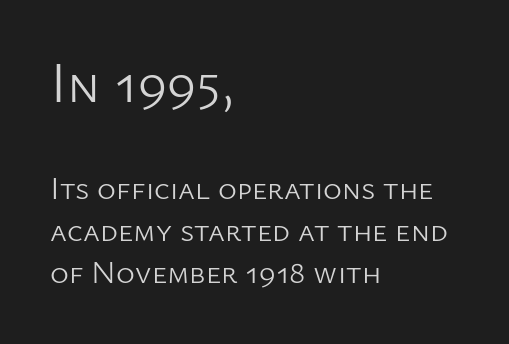
The baseline area is clear. The rendering uses a moderate line-height, typical for paragraphs. Note the varied advance widths — an 'i' is clearly narrower than an 'm'. The face used here appears at its bigger size in the upper chunk. The typography opts for an upright posture over an oblique one. Caption: multi-line text, flush left, ragged right.
